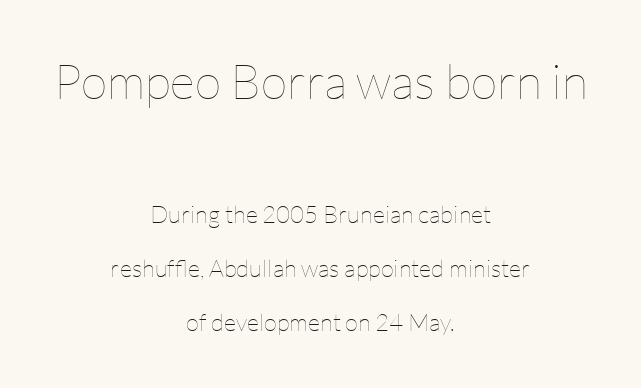
Q: Is the text bold? A: No.
Q: Is the text italic (slanted)? A: No, it is upright.
Q: Is the text underlined? A: No.
Q: How is the paragraph aligned? A: Centered.
Q: Is the spacing between letters normal or unusually wide? A: Normal.
Q: Is the spacing between lines tight, normal or loose? A: Loose.
Q: Which block of text is set in a larger size, the first (top) or the second (bottom)? A: The first (top) one.
Q: Width (condensed, normal, or wide)? A: Normal.
Q: Stroke contrast? A: Low.
Q: x-height? A: Medium.
Q: Monospaced? A: No.
